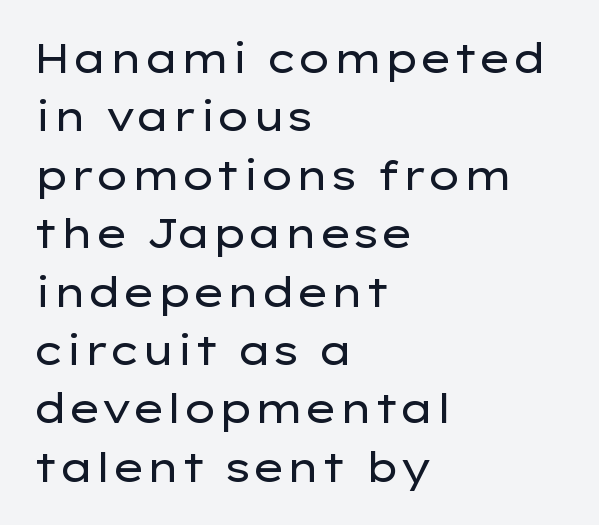
The image shows 40 px regular-weight, wide sans-serif type, upright; set left-aligned, normal line spacing (1.46x), normal letter spacing, not underlined; low stroke contrast and a medium x-height.
